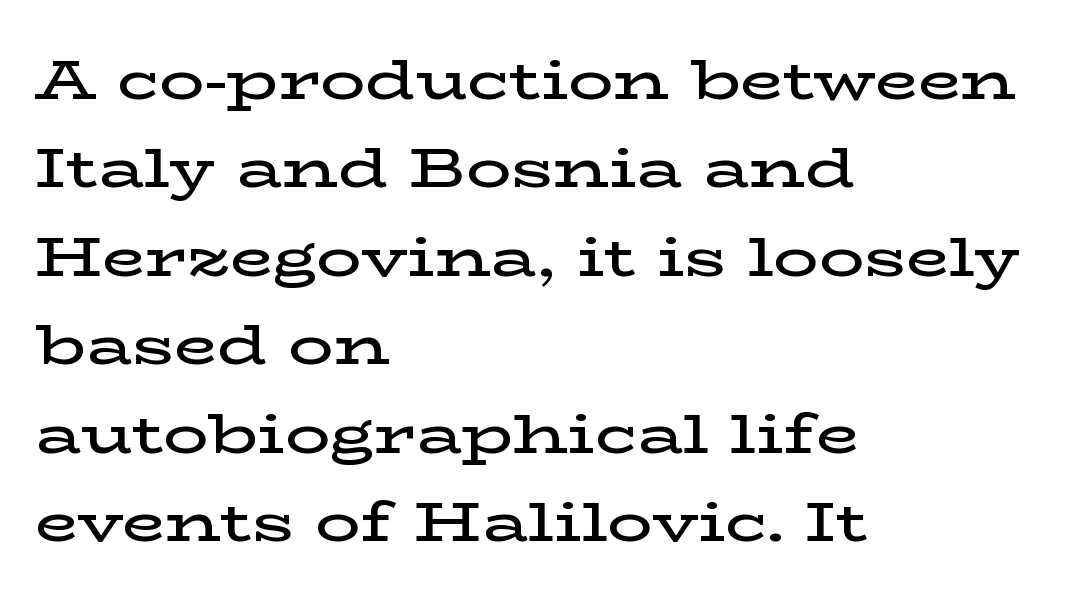
The image shows 56 px semibold, wide serif type, upright; set left-aligned, normal line spacing (1.58x), normal letter spacing, not underlined; low stroke contrast and a medium x-height.
